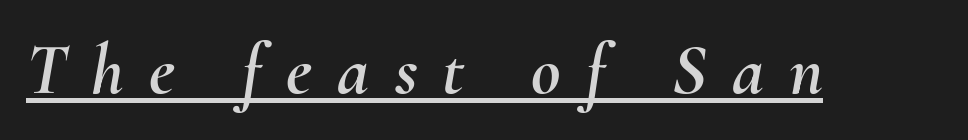
The rendering inserts visible extra space after every character. The font's italic variant was chosen for this text. The face used here is proportionally spaced, like ordinary book or web type. Quick note: underline on.
